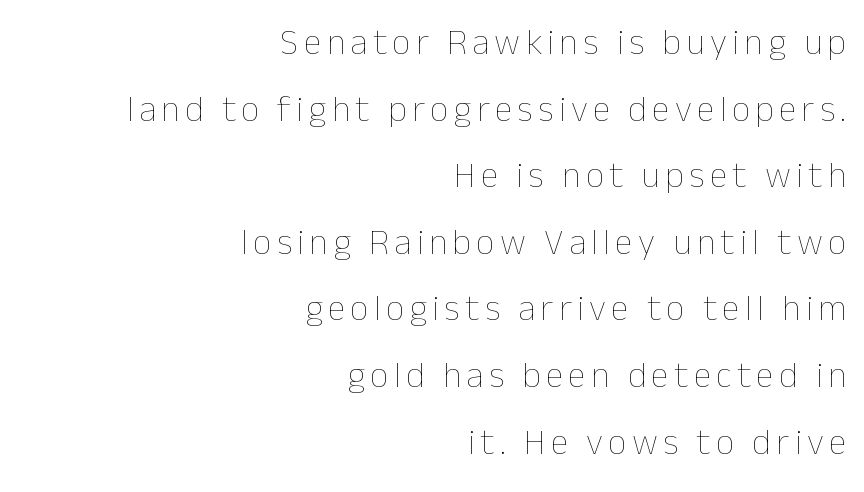
The image shows 36 px thin type, upright; set right-aligned, line spacing 1.85x, not underlined; low stroke contrast and a medium x-height.
